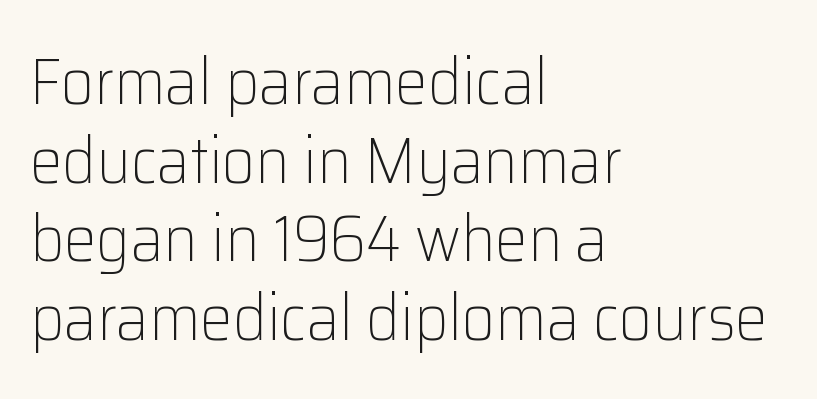
Q: Is the text bold? A: No.
Q: Is the text italic (slanted)? A: No, it is upright.
Q: Is the typeface a serif or a sans-serif typeface? A: Sans-serif.
Q: Is the text underlined? A: No.
Q: How is the paragraph aligned? A: Left-aligned.
Q: Is the spacing between letters normal or unusually wide? A: Normal.
Q: Width (condensed, normal, or wide)? A: Normal.
Q: Stroke contrast? A: Low.
Q: x-height? A: Medium.
Q: Monospaced? A: No.
